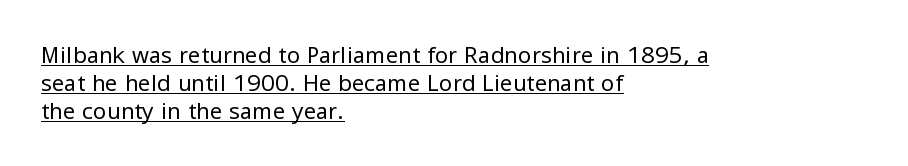
Q: Is the text bold? A: No.
Q: Is the text italic (slanted)? A: No, it is upright.
Q: Is the text underlined? A: Yes.
Q: How is the paragraph aligned? A: Left-aligned.
Q: Is the spacing between letters normal or unusually wide? A: Normal.
Q: Is the spacing between lines tight, normal or loose? A: Normal.
